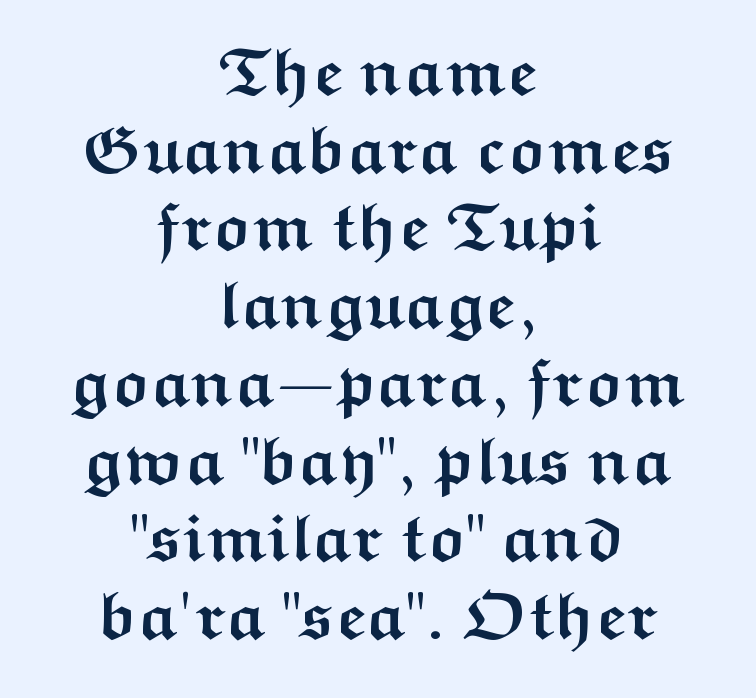
The image shows 67 px semibold, wide sans-serif type, upright; set centered, line spacing 1.16x, normal letter spacing, not underlined; medium stroke contrast and a medium x-height.
